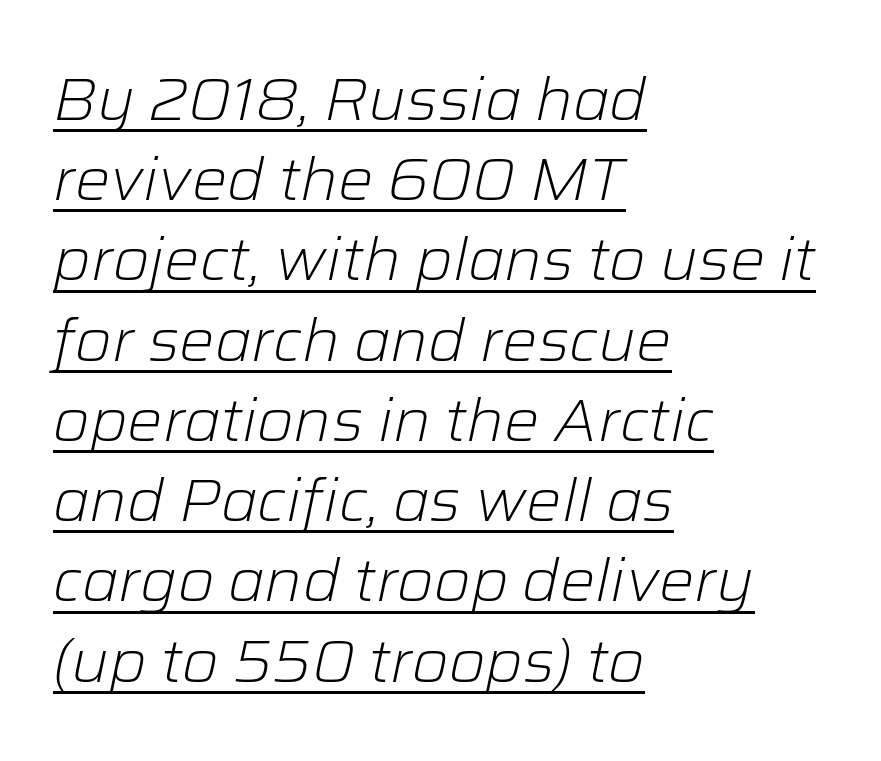
{"italic": "yes", "lean": "right", "slant_degrees": 12, "bold": "no", "weight": "light", "width": "normal", "stroke_contrast": "low", "x_height": "medium", "monospaced": "no", "underline": "yes", "align": "left", "line_spacing": "normal", "line_spacing_ratio": 1.36, "letter_spacing": "normal", "letter_spacing_em": 0.0, "glyph_px": 59}
